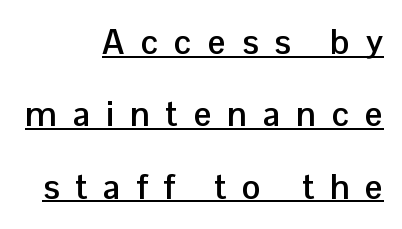
{"serif": "no", "italic": "no", "bold": "yes", "weight": "semibold", "width": "normal", "stroke_contrast": "low", "x_height": "medium", "monospaced": "no", "underline": "yes", "align": "right", "line_spacing": "loose", "line_spacing_ratio": 2.07, "letter_spacing": "wide", "letter_spacing_em": 0.46, "glyph_px": 35}
